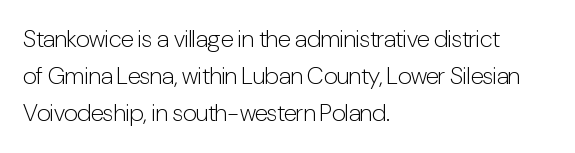
Ordinary non-slanted type is in use. This sample uses plain, unmodified letter spacing. Has an underline been added? It has not. The designer left line spacing at the default. The cut favours lightness, reaching ordinary text weight at its darkest. Layout note: lines flush left.
